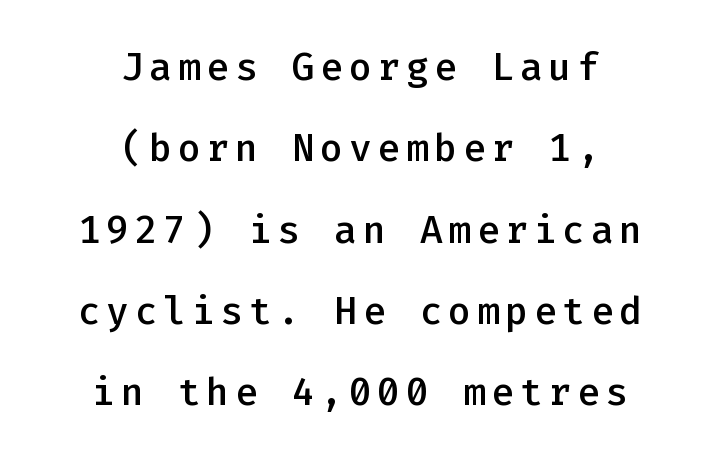
{"serif": "no", "italic": "no", "bold": "semi", "weight": "semibold", "width": "normal", "stroke_contrast": "low", "x_height": "medium", "monospaced": "yes", "underline": "no", "align": "center", "line_spacing": "loose", "line_spacing_ratio": 2.14, "glyph_px": 38}
